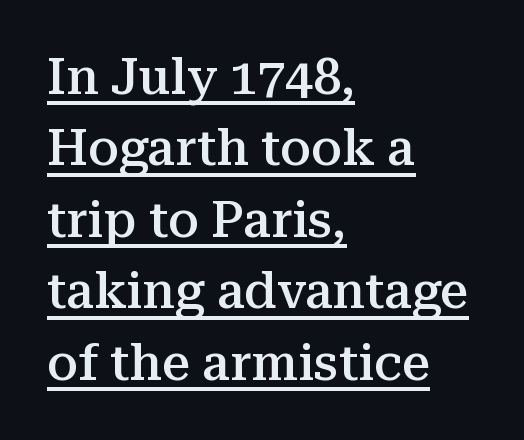
The image shows 50 px semibold serif type, upright; set left-aligned, normal line spacing (1.43x), normal letter spacing, underlined; medium stroke contrast and a medium x-height.
